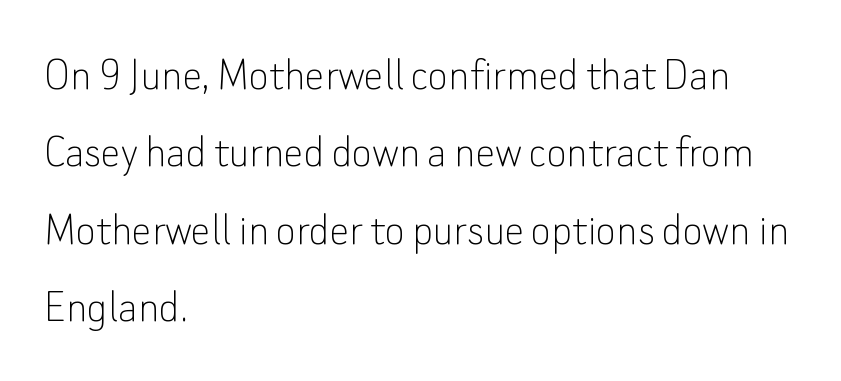
Q: Is the text bold? A: No.
Q: Is the text italic (slanted)? A: No, it is upright.
Q: Is the typeface a serif or a sans-serif typeface? A: Sans-serif.
Q: Is the text underlined? A: No.
Q: How is the paragraph aligned? A: Left-aligned.
Q: Is the spacing between letters normal or unusually wide? A: Normal.
Q: Is the spacing between lines tight, normal or loose? A: Normal.
Q: Width (condensed, normal, or wide)? A: Normal.
Q: Stroke contrast? A: Low.
Q: x-height? A: Small.
Q: Monospaced? A: No.
